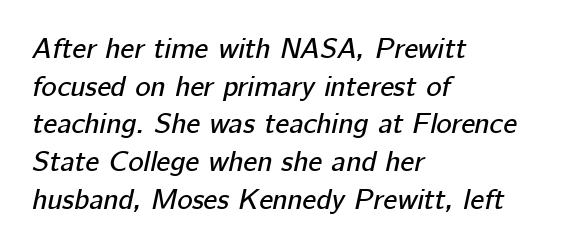
Reading down the block, your eye returns to a fixed left position each line. The vertical gap from one line to the next is medium. Standard letterfit; no display-style spreading of the glyphs. The gap between lines stays unmarked.
